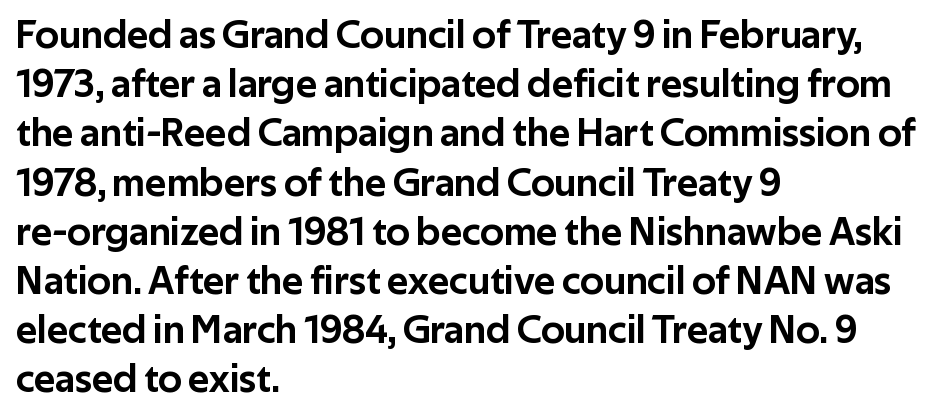
{"serif": "no", "italic": "no", "width": "normal", "stroke_contrast": "low", "x_height": "medium", "monospaced": "no", "underline": "no", "align": "left", "line_spacing_ratio": 1.23, "letter_spacing": "normal", "letter_spacing_em": 0.0, "glyph_px": 40}
